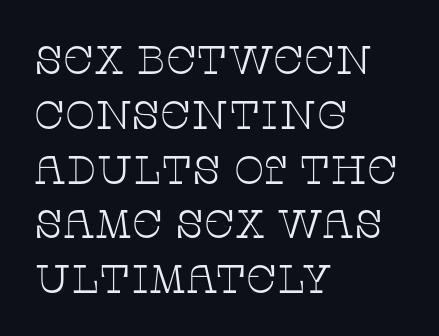
The type family on display is of the serif kind. Compared with a typical body face, this is equally light or lighter still. Words appear dense and cohesive because spacing is normal. Horizontally, the lines are justified to the leading edge only. Underline: absent.
